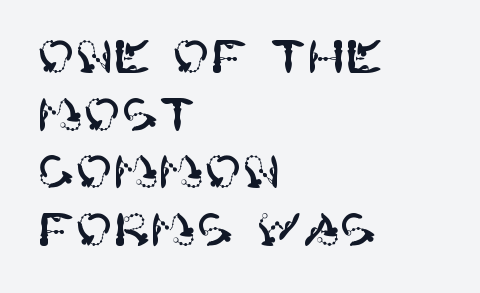
{"serif": "no", "italic": "no", "width": "normal", "stroke_contrast": "high", "x_height": "large", "underline": "no", "align": "left", "line_spacing": "normal", "line_spacing_ratio": 1.28, "letter_spacing": "normal", "letter_spacing_em": 0.0, "glyph_px": 45}
